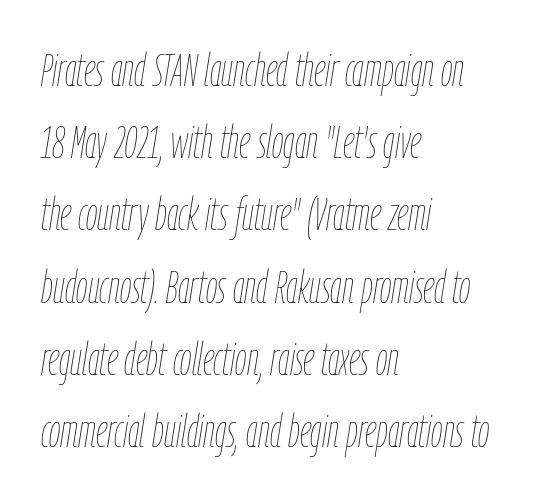
The image shows 46 px thin, condensed type, italic (leaning right); set left-aligned, normal line spacing (1.57x), normal letter spacing, not underlined; low stroke contrast and a medium x-height.
